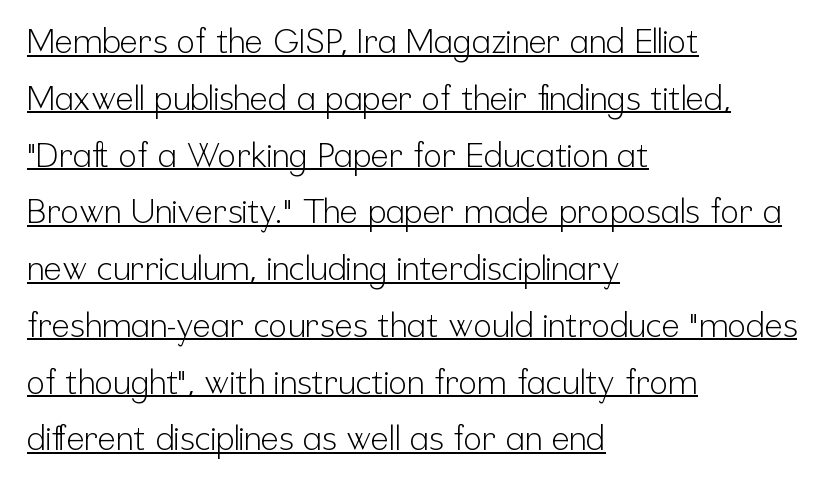
The image shows 34 px light, condensed sans-serif type, upright; set left-aligned, normal line spacing (1.67x), normal letter spacing, underlined; low stroke contrast and a medium x-height.
